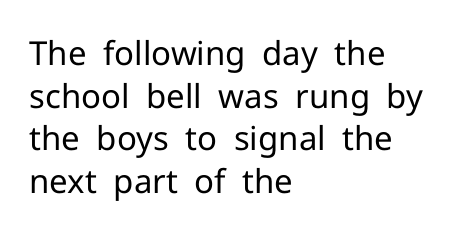
Q: Is the text bold? A: No.
Q: Is the text italic (slanted)? A: No, it is upright.
Q: Is the typeface a serif or a sans-serif typeface? A: Sans-serif.
Q: Is the text underlined? A: No.
Q: How is the paragraph aligned? A: Left-aligned.
Q: Is the spacing between letters normal or unusually wide? A: Normal.
Q: Is the spacing between lines tight, normal or loose? A: Normal.
Q: Width (condensed, normal, or wide)? A: Normal.
Q: Stroke contrast? A: Low.
Q: x-height? A: Medium.
Q: Monospaced? A: No.
